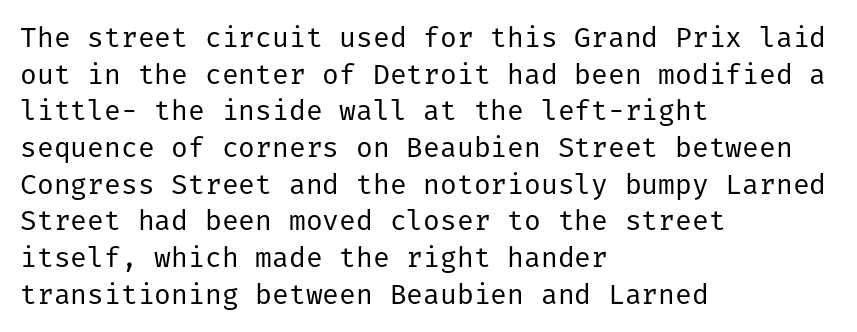
The image shows 28 px regular-weight sans-serif type, upright; set left-aligned, normal line spacing (1.31x), normal letter spacing, not underlined; low stroke contrast and a medium x-height.
